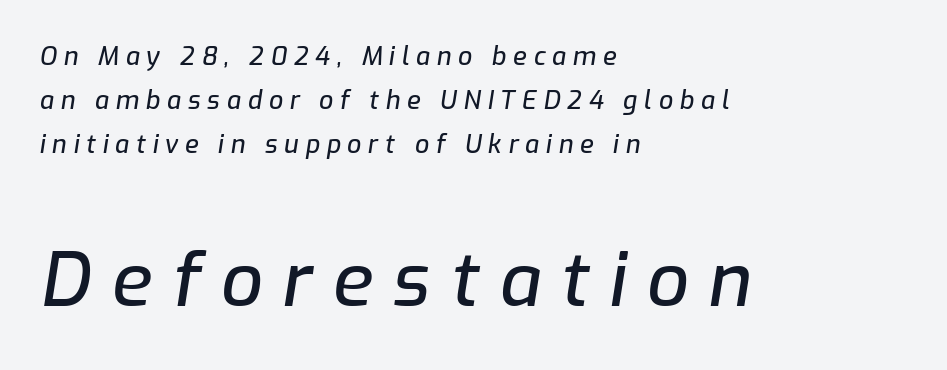
Q: Is the text italic (slanted)? A: Yes, it leans right by about 9 degrees.
Q: Is the text underlined? A: No.
Q: How is the paragraph aligned? A: Left-aligned.
Q: Is the spacing between letters normal or unusually wide? A: Unusually wide.
Q: Which block of text is set in a larger size, the first (top) or the second (bottom)? A: The second (bottom) one.
Q: Width (condensed, normal, or wide)? A: Normal.
Q: Stroke contrast? A: Low.
Q: x-height? A: Medium.
Q: Monospaced? A: No.
